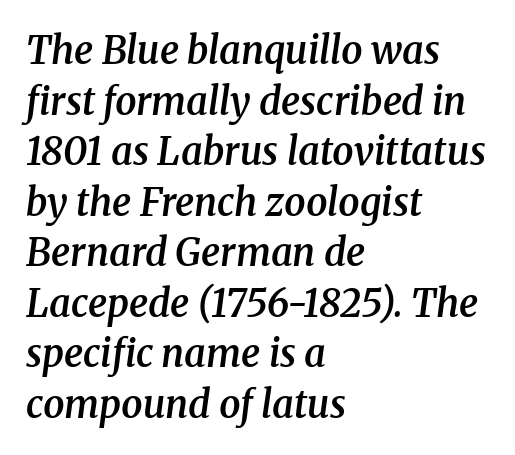
The image shows 38 px semibold serif type, italic (leaning right); set left-aligned, normal line spacing (1.33x), normal letter spacing, not underlined; medium stroke contrast and a medium x-height.
